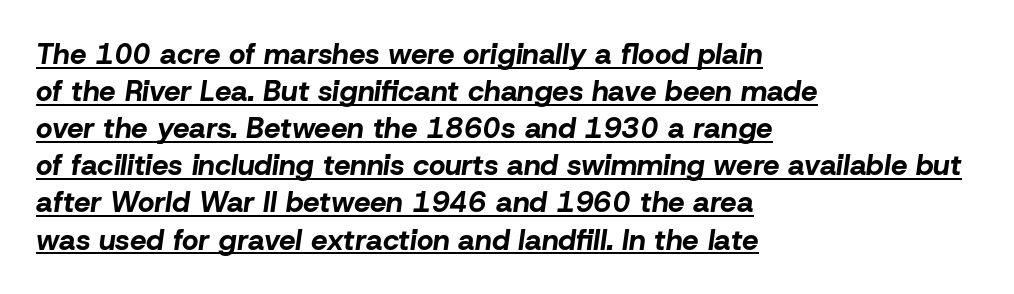
The image shows 29 px bold type, italic (leaning right); set left-aligned, normal line spacing (1.28x), normal letter spacing, underlined; low stroke contrast and a medium x-height.
